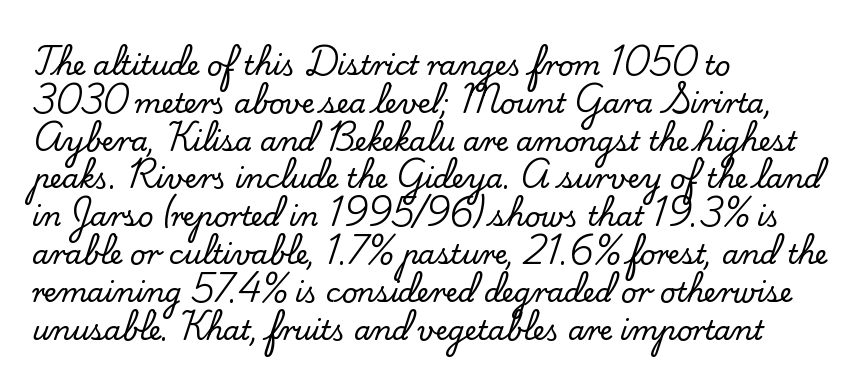
The ragged edge is on the right, which tells us the setting is flush left. Underline: absent. Does the leading feel generous? No, just average. The type is set solid horizontally, with unmodified tracking.
